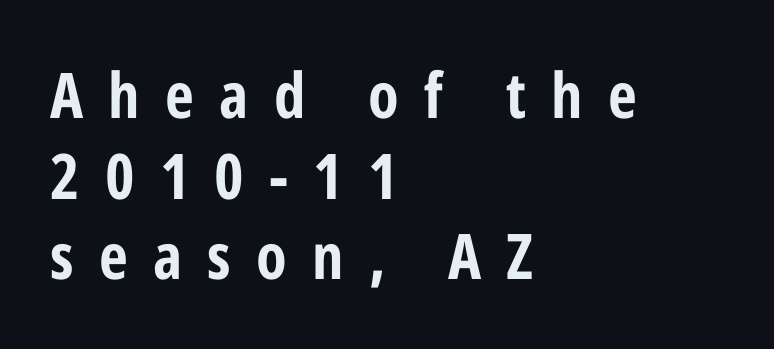
{"serif": "no", "italic": "no", "bold": "yes", "weight": "bold", "width": "condensed", "stroke_contrast": "low", "x_height": "medium", "monospaced": "no", "underline": "no", "align": "left", "line_spacing": "normal", "line_spacing_ratio": 1.28, "letter_spacing": "wide", "letter_spacing_em": 0.4, "glyph_px": 63}
